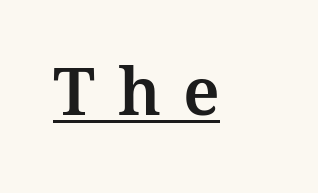
{"serif": "yes", "italic": "no", "width": "normal", "stroke_contrast": "medium", "x_height": "medium", "monospaced": "no", "underline": "yes", "letter_spacing": "wide", "letter_spacing_em": 0.34, "glyph_px": 66}
